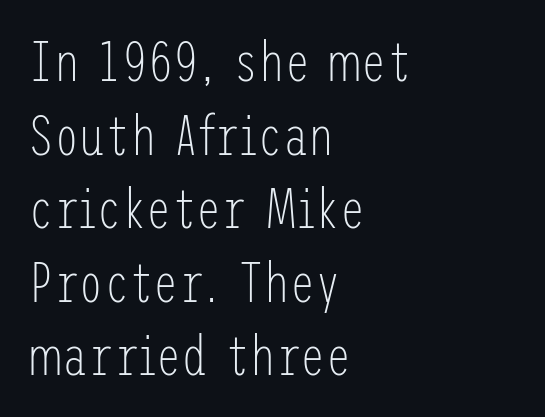
{"serif": "no", "italic": "no", "bold": "no", "weight": "light", "width": "condensed", "stroke_contrast": "low", "x_height": "medium", "underline": "no", "align": "left", "line_spacing": "normal", "line_spacing_ratio": 1.29, "letter_spacing": "normal", "letter_spacing_em": 0.0, "glyph_px": 57}
